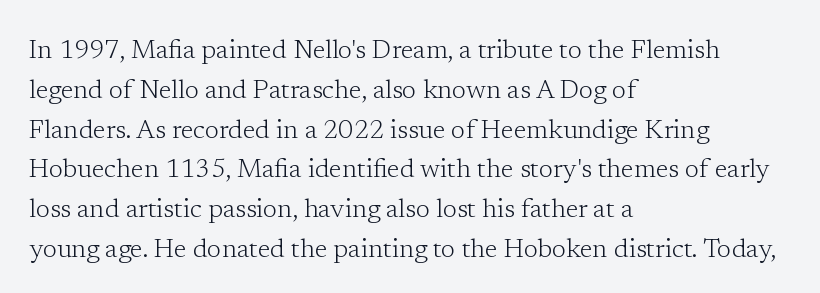
Nobody touched the tracking dial on this one. Line starts are locked; line ends wander. The block of text has a typical density, with ordinary space between rows. The glyphs are unaccompanied by any horizontal stroke below them. Notice how the stems are strictly vertical — no italics here. These glyphs show unthickened strokes, regular width or finer.
